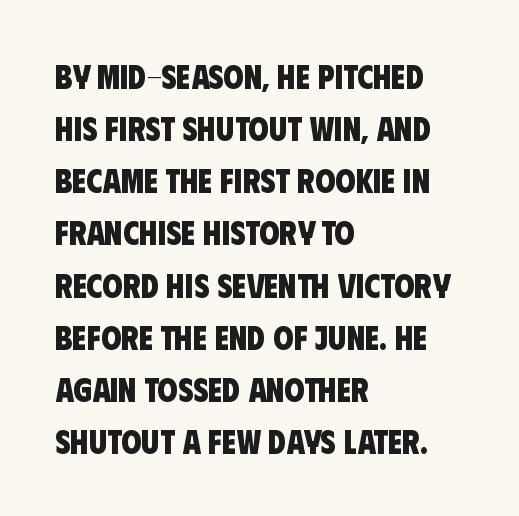
Varying glyph widths throughout — classic text-font behaviour. A typesetter would call this leading conventional body-copy spacing. The letterforms sit shoulder to shoulder at normal distance. The rag falls on the right side of this text block. These words are printed bold, with thick strokes throughout. The strip under each line holds only bare page.
